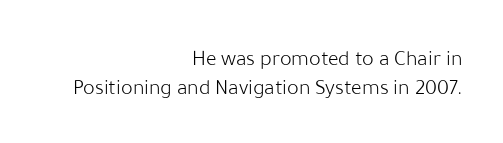
The cut favours lightness, reaching ordinary text weight at its darkest. The rows are spaced the way most documents space them. Lines of text with bare space underneath. This rendering leaves character spacing at its baseline value. One-word summary of the alignment: right. This is roman type, the default non-slanted kind.
